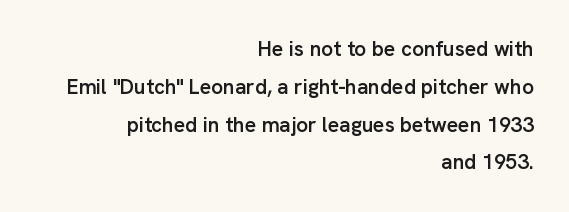
{"italic": "no", "bold": "semi", "underline": "no", "align": "right", "line_spacing_ratio": 1.8, "letter_spacing": "normal", "letter_spacing_em": 0.0, "glyph_px": 21}
